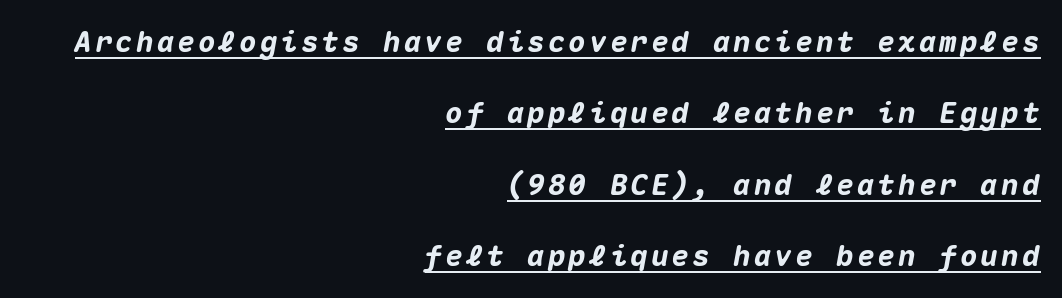
Emphasis-style slanted type is in use. Is there much room between lines? Yes — plenty of vertical air separates them. This rendering uses right alignment, leaving the left contour irregular. The rendered words wear a rule along their underside. This is heavy type, rendered in bold. Monospaced: the letters line up in strict vertical columns.
